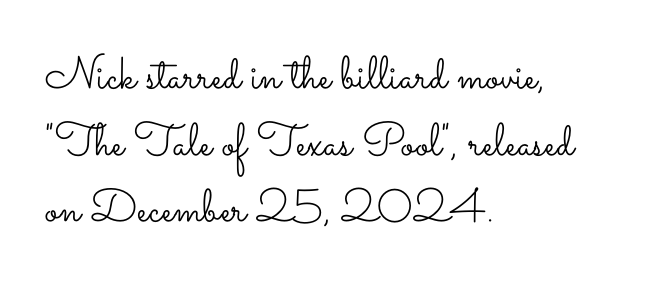
{"bold": "no", "weight": "light", "width": "wide", "stroke_contrast": "low", "x_height": "small", "monospaced": "no", "underline": "no", "align": "left", "line_spacing": "normal", "line_spacing_ratio": 1.45, "letter_spacing": "normal", "letter_spacing_em": 0.0, "glyph_px": 46}
